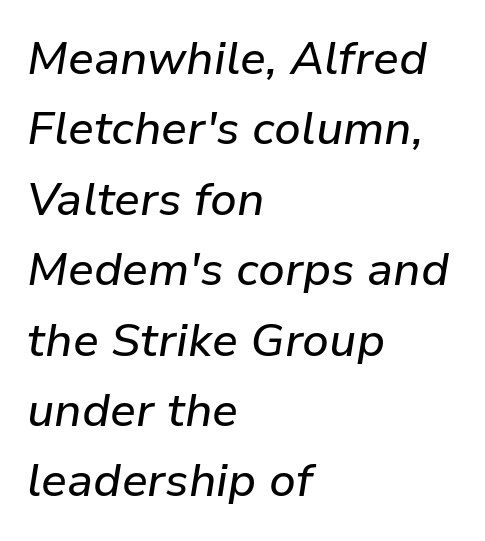
{"italic": "yes", "lean": "right", "slant_degrees": 9, "width": "normal", "stroke_contrast": "low", "x_height": "medium", "monospaced": "no", "underline": "no", "align": "left", "line_spacing": "normal", "line_spacing_ratio": 1.53, "letter_spacing": "normal", "letter_spacing_em": 0.0, "glyph_px": 46}
